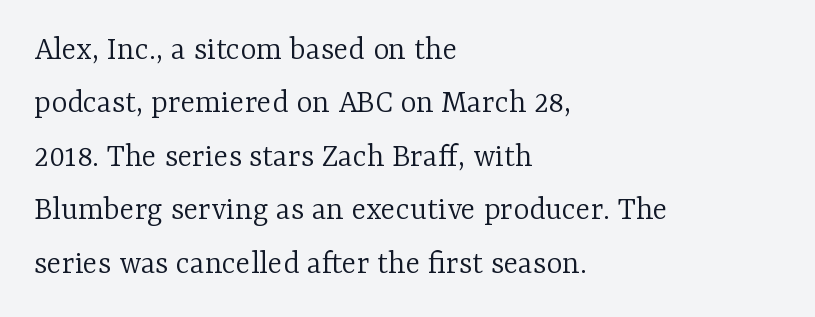
The image shows 34 px light serif type, upright; set left-aligned, normal line spacing (1.57x), normal letter spacing, not underlined; low stroke contrast and a medium x-height.
